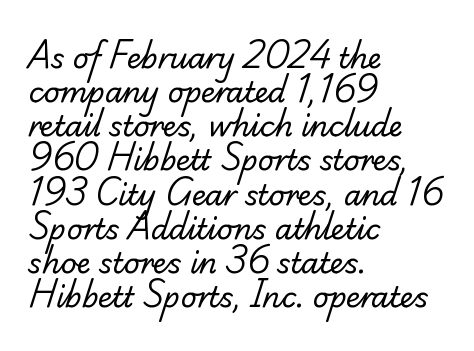
The image shows 28 px regular-weight serif type; set left-aligned, line spacing 1.22x, normal letter spacing, not underlined; low stroke contrast and a small x-height.
